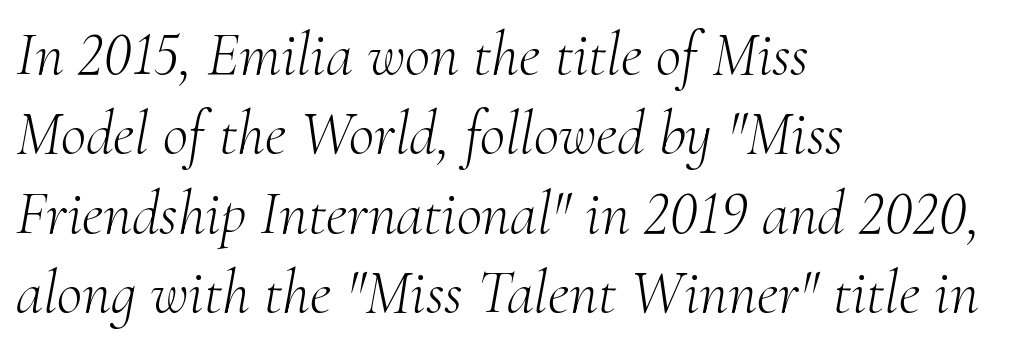
Q: Is the text bold? A: No.
Q: Is the text italic (slanted)? A: Yes, it leans right by about 10 degrees.
Q: Is the typeface a serif or a sans-serif typeface? A: Serif.
Q: Is the text underlined? A: No.
Q: How is the paragraph aligned? A: Left-aligned.
Q: Is the spacing between letters normal or unusually wide? A: Normal.
Q: Is the spacing between lines tight, normal or loose? A: Normal.
Q: Width (condensed, normal, or wide)? A: Normal.
Q: Stroke contrast? A: Medium.
Q: x-height? A: Small.
Q: Monospaced? A: No.
